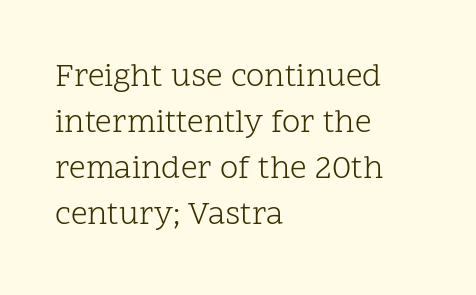
{"serif": "yes", "italic": "no", "bold": "no", "weight": "light", "width": "normal", "stroke_contrast": "low", "x_height": "medium", "monospaced": "no", "underline": "no", "align": "left", "line_spacing": "normal", "line_spacing_ratio": 1.39, "letter_spacing": "normal", "letter_spacing_em": 0.0, "glyph_px": 33}
